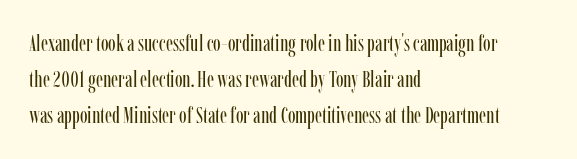
{"italic": "no", "bold": "no", "underline": "no", "align": "left", "line_spacing": "normal", "line_spacing_ratio": 1.57, "letter_spacing": "normal", "letter_spacing_em": 0.0, "glyph_px": 23}
